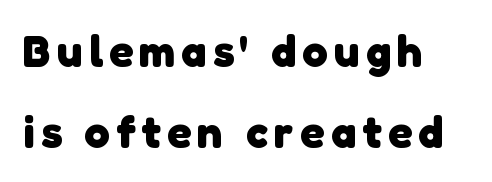
Q: Is the text bold? A: Yes.
Q: Is the typeface a serif or a sans-serif typeface? A: Sans-serif.
Q: Is the text underlined? A: No.
Q: How is the paragraph aligned? A: Left-aligned.
Q: Width (condensed, normal, or wide)? A: Normal.
Q: Stroke contrast? A: Low.
Q: x-height? A: Medium.
Q: Monospaced? A: No.
